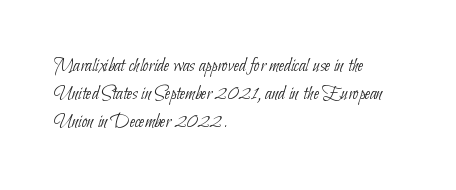
Q: Is the text bold? A: No.
Q: Is the text underlined? A: No.
Q: How is the paragraph aligned? A: Left-aligned.
Q: Is the spacing between letters normal or unusually wide? A: Normal.
Q: Is the spacing between lines tight, normal or loose? A: Normal.
